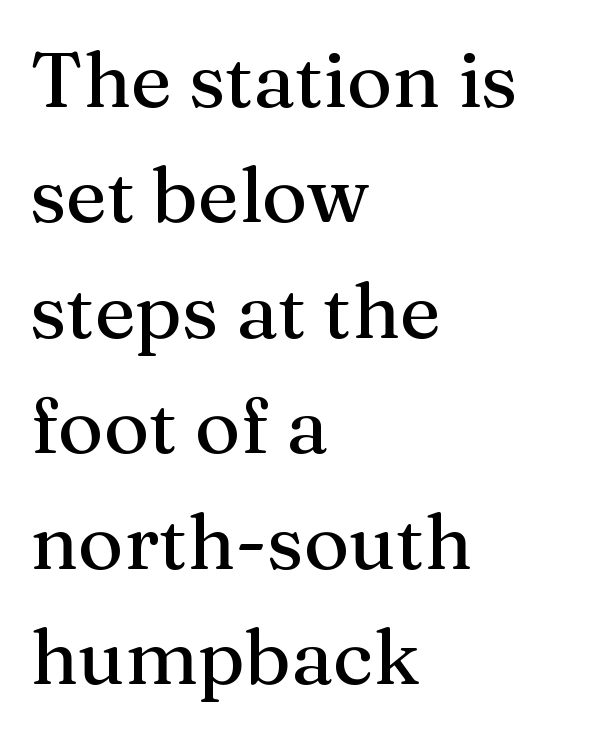
The image shows 78 px serif type, upright; set left-aligned, normal line spacing (1.48x), normal letter spacing, not underlined; medium stroke contrast and a medium x-height.
